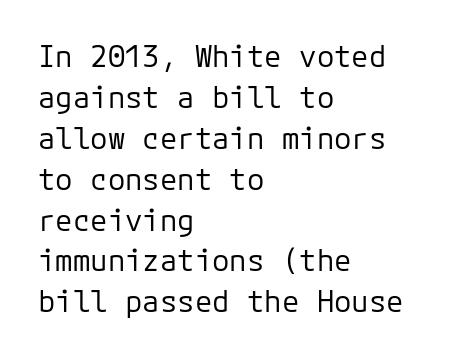
Q: Is the text bold? A: No.
Q: Is the text italic (slanted)? A: No, it is upright.
Q: Is the typeface a serif or a sans-serif typeface? A: Sans-serif.
Q: Is the text underlined? A: No.
Q: How is the paragraph aligned? A: Left-aligned.
Q: Is the spacing between letters normal or unusually wide? A: Normal.
Q: Is the spacing between lines tight, normal or loose? A: Normal.
Q: Width (condensed, normal, or wide)? A: Normal.
Q: Stroke contrast? A: Low.
Q: x-height? A: Medium.
Q: Monospaced? A: Yes.
